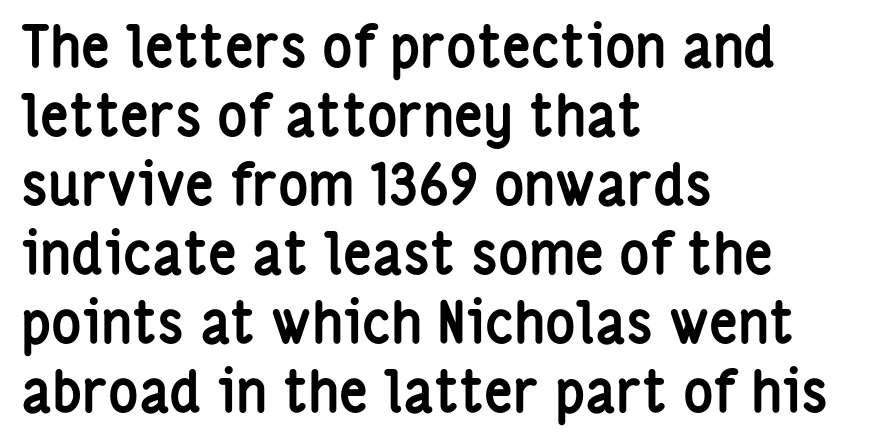
{"serif": "no", "italic": "no", "bold": "yes", "weight": "semibold", "width": "condensed", "stroke_contrast": "low", "x_height": "medium", "monospaced": "no", "underline": "no", "align": "left", "line_spacing_ratio": 1.21, "letter_spacing": "normal", "letter_spacing_em": 0.0, "glyph_px": 57}
